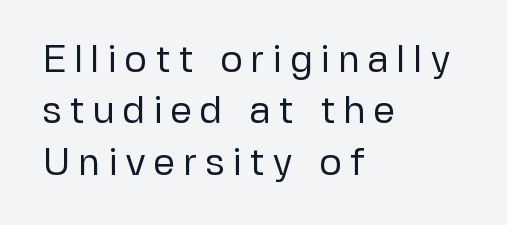
{"serif": "no", "italic": "no", "bold": "no", "weight": "regular", "width": "normal", "stroke_contrast": "low", "x_height": "medium", "monospaced": "no", "underline": "no", "align": "left", "line_spacing": "normal", "line_spacing_ratio": 1.32, "glyph_px": 39}
